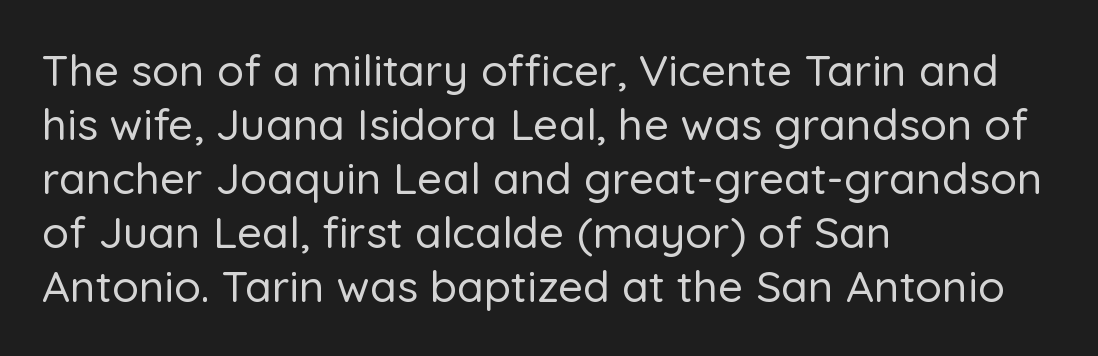
The image shows 44 px sans-serif type, upright; set left-aligned, line spacing 1.23x, normal letter spacing, not underlined; low stroke contrast and a medium x-height.
